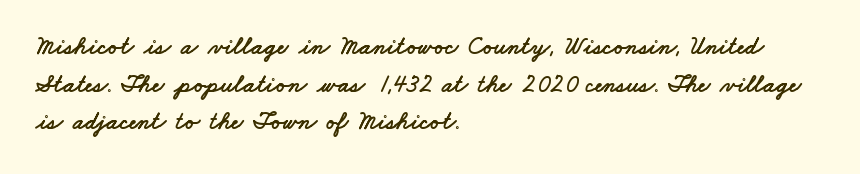
Q: Is the text underlined? A: No.
Q: How is the paragraph aligned? A: Left-aligned.
Q: Is the spacing between letters normal or unusually wide? A: Normal.
Q: Is the spacing between lines tight, normal or loose? A: Normal.
